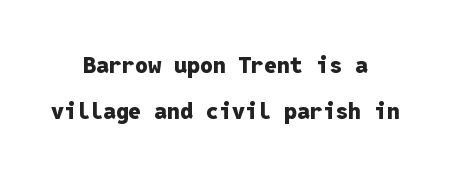
Q: Is the text bold? A: Yes.
Q: Is the text italic (slanted)? A: No, it is upright.
Q: Is the text underlined? A: No.
Q: How is the paragraph aligned? A: Centered.
Q: Is the spacing between letters normal or unusually wide? A: Normal.
Q: Is the spacing between lines tight, normal or loose? A: Loose.
